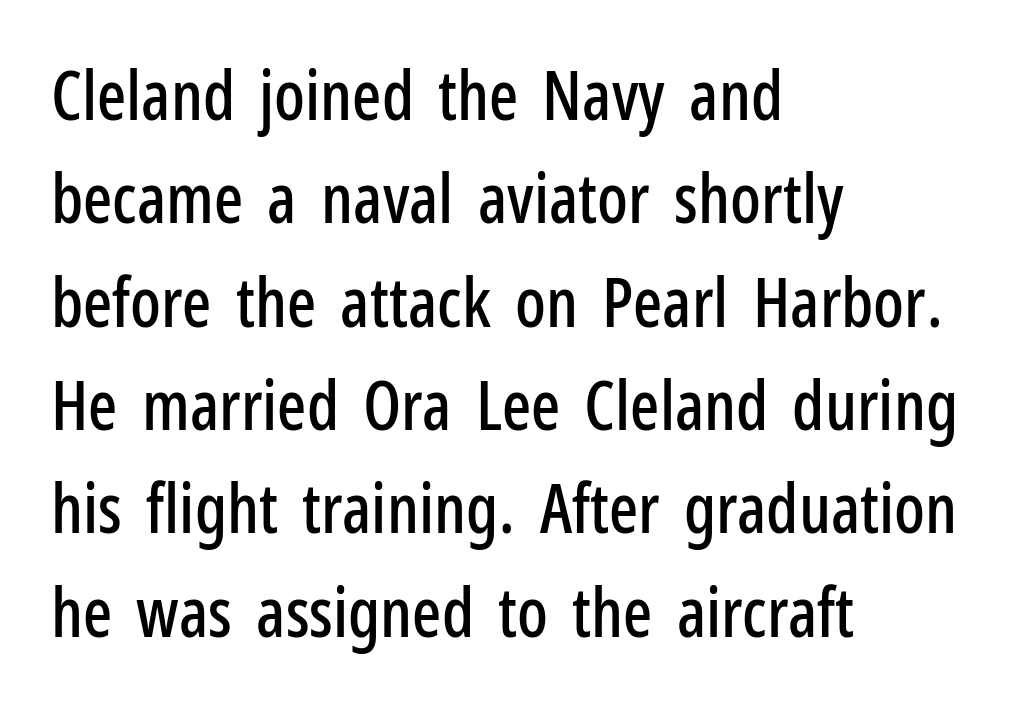
Q: Is the text italic (slanted)? A: No, it is upright.
Q: Is the typeface a serif or a sans-serif typeface? A: Sans-serif.
Q: Is the text underlined? A: No.
Q: How is the paragraph aligned? A: Left-aligned.
Q: Is the spacing between letters normal or unusually wide? A: Normal.
Q: Is the spacing between lines tight, normal or loose? A: Normal.
Q: Width (condensed, normal, or wide)? A: Condensed.
Q: Stroke contrast? A: Low.
Q: x-height? A: Medium.
Q: Monospaced? A: No.
